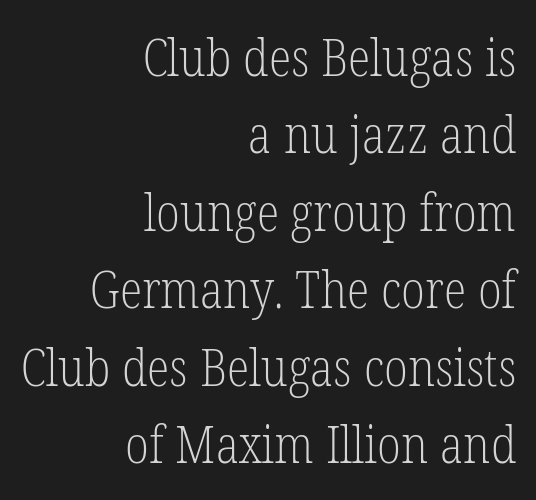
{"serif": "yes", "italic": "no", "bold": "no", "weight": "light", "width": "condensed", "stroke_contrast": "low", "x_height": "medium", "monospaced": "no", "underline": "no", "align": "right", "line_spacing": "normal", "line_spacing_ratio": 1.49, "letter_spacing": "normal", "letter_spacing_em": 0.0, "glyph_px": 52}
